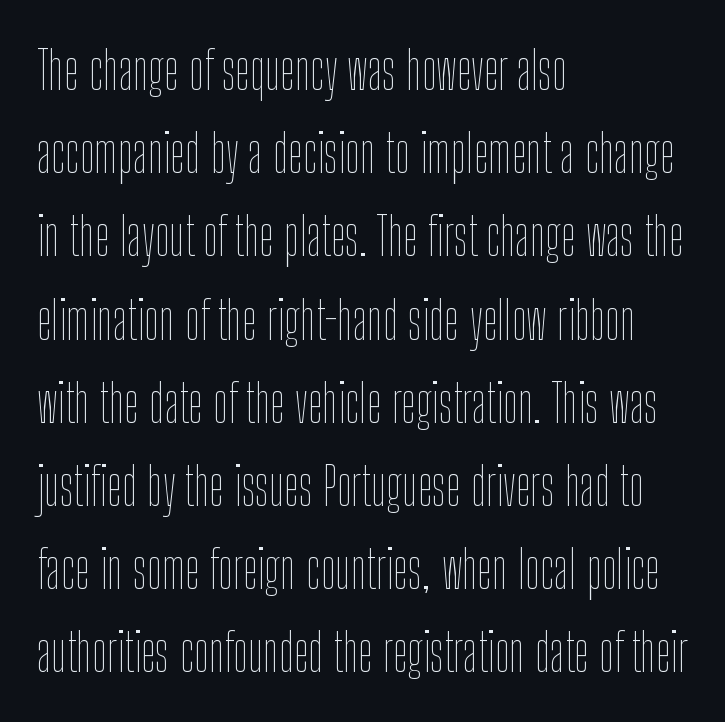
Q: Is the text bold? A: No.
Q: Is the text italic (slanted)? A: No, it is upright.
Q: Is the text underlined? A: No.
Q: How is the paragraph aligned? A: Left-aligned.
Q: Is the spacing between letters normal or unusually wide? A: Normal.
Q: Is the spacing between lines tight, normal or loose? A: Normal.
Q: Width (condensed, normal, or wide)? A: Condensed.
Q: Stroke contrast? A: Low.
Q: x-height? A: Medium.
Q: Monospaced? A: No.
